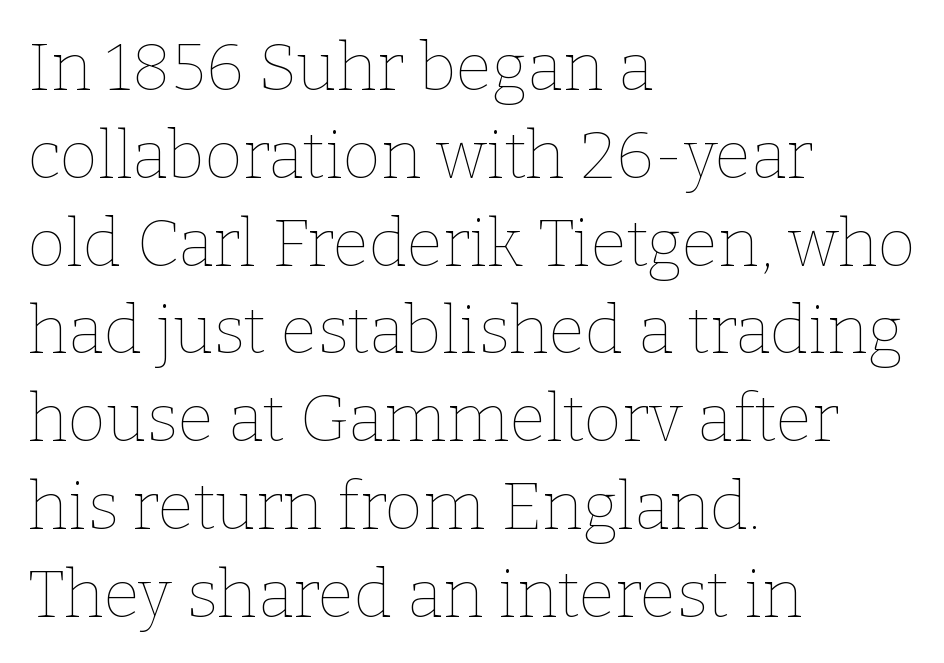
The image shows 66 px thin type, upright; set left-aligned, normal line spacing (1.33x), normal letter spacing, not underlined; low stroke contrast and a medium x-height.
